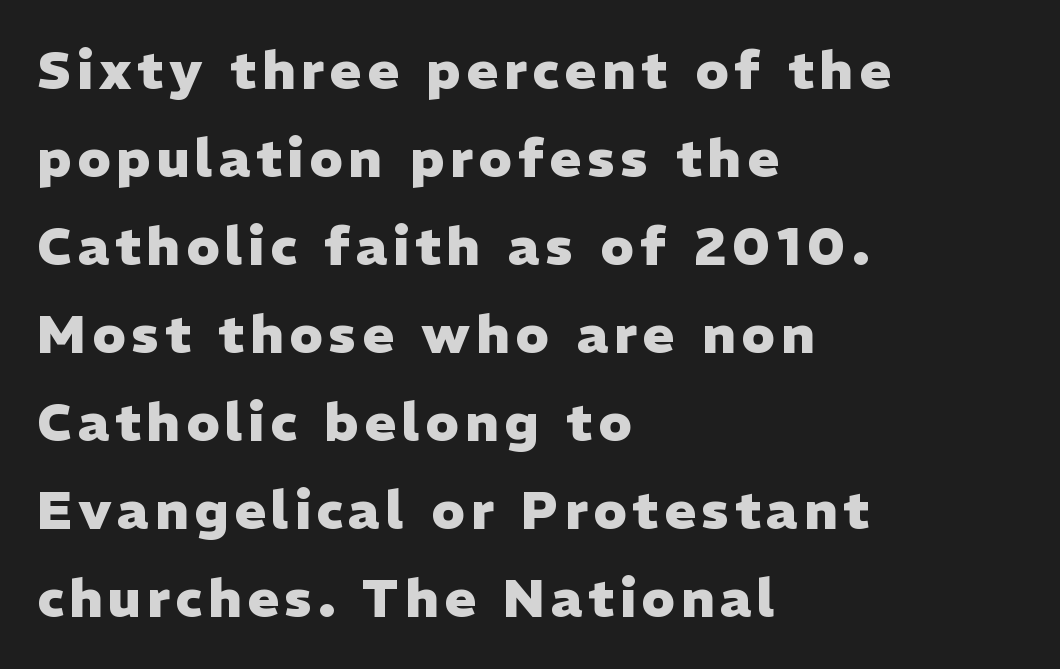
The image shows 53 px heavy sans-serif type, upright; set left-aligned, normal line spacing (1.66x), not underlined; low stroke contrast and a medium x-height.
